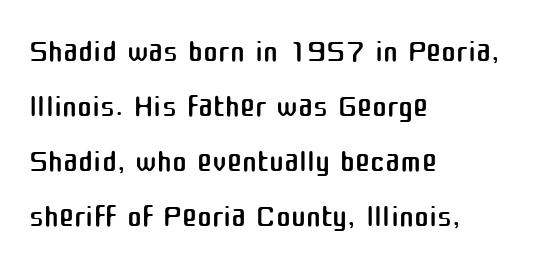
The image shows 45 px regular-weight sans-serif type, upright; set left-aligned, line spacing 1.22x, normal letter spacing, not underlined; medium stroke contrast and a medium x-height.
